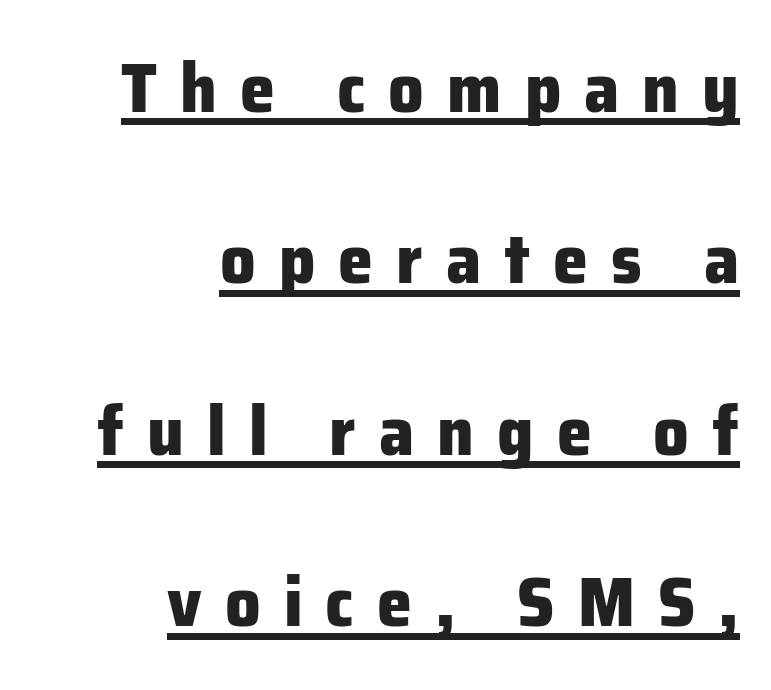
The image shows 70 px heavy sans-serif type, upright; set right-aligned, loose line spacing (2.45x), unusually wide letter spacing (+0.33 em), underlined; low stroke contrast and a medium x-height.
